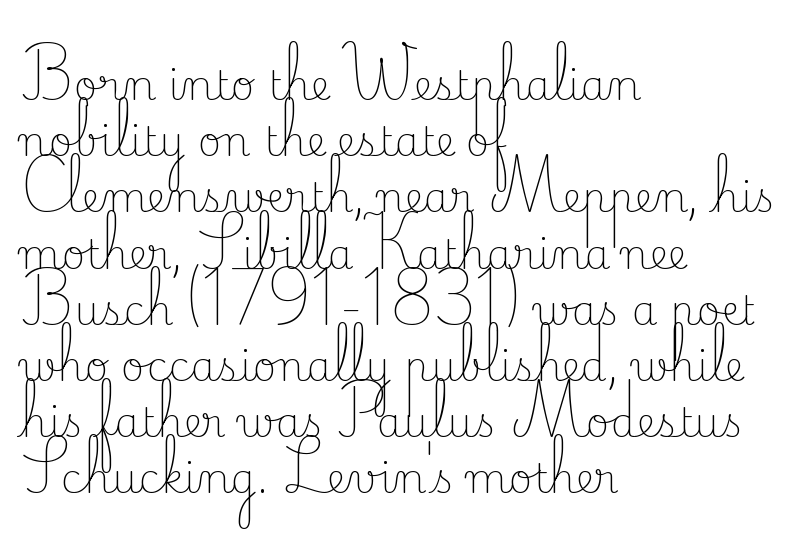
{"serif": "yes", "italic": "no", "bold": "no", "weight": "light", "width": "normal", "stroke_contrast": "low", "x_height": "small", "monospaced": "no", "underline": "no", "align": "left", "line_spacing": "normal", "line_spacing_ratio": 1.37, "letter_spacing": "normal", "letter_spacing_em": 0.0, "glyph_px": 41}
